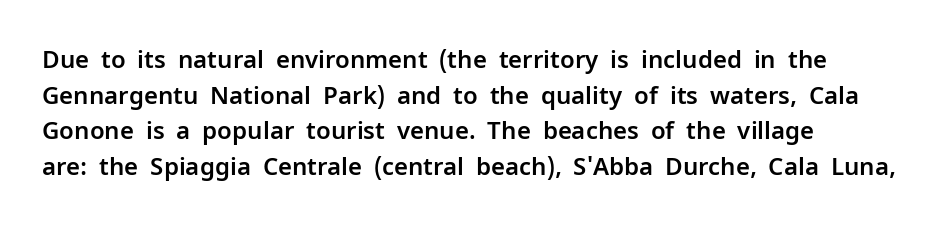
{"italic": "no", "underline": "no", "align": "left", "line_spacing": "normal", "line_spacing_ratio": 1.48, "letter_spacing": "normal", "letter_spacing_em": 0.0, "glyph_px": 24}
